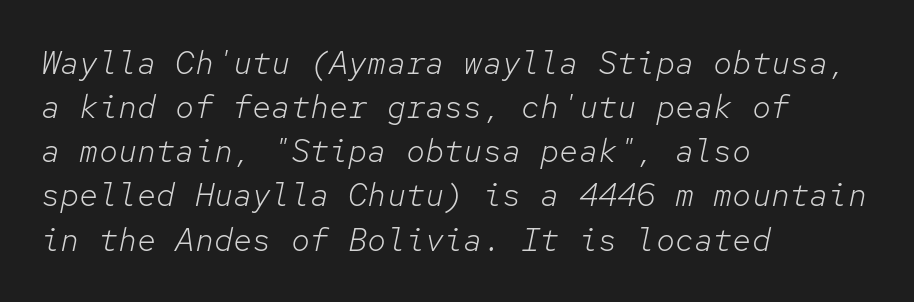
The image shows 32 px light type, italic (leaning right), monospaced; set left-aligned, normal line spacing (1.38x), normal letter spacing, not underlined; low stroke contrast and a medium x-height.
